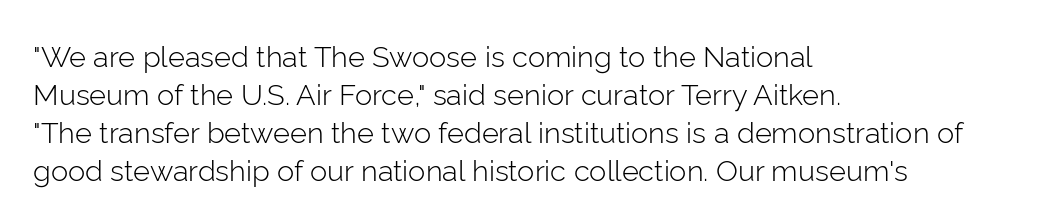
I'd call this a sans setting — the letters go barefoot. Which margin do the lines hug? The left one — the right edge is uneven. The space directly below the letters is spotless. Note the varied advance widths — an 'i' is clearly narrower than an 'm'.
